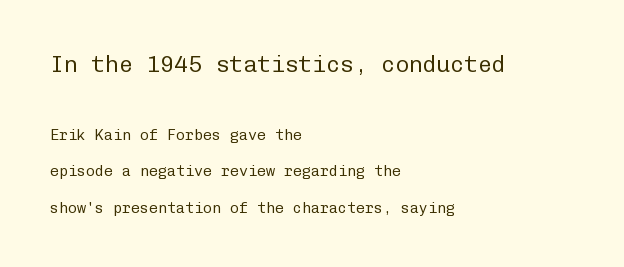
Spacing between characters is what you'd get straight out of the box. Italic: no, the glyphs are upright roman. Larger block? The one above; the one below is distinctly smaller. A classic flush-left, rag-right setting is used for this passage. The space beneath each line is pristine and unruled. The rendering uses a large line-height, opening up the rows.
